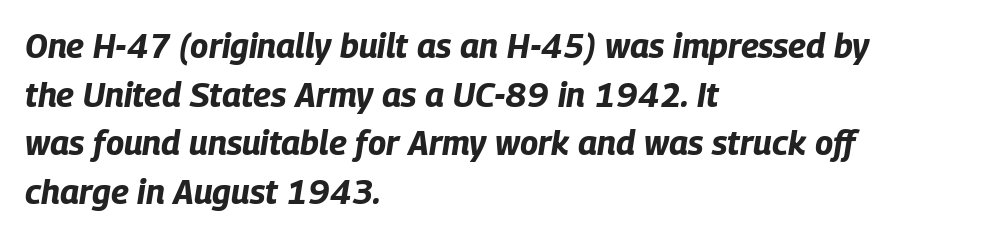
{"italic": "yes", "lean": "right", "slant_degrees": 9, "bold": "yes", "weight": "bold", "width": "condensed", "stroke_contrast": "low", "x_height": "large", "monospaced": "no", "underline": "no", "align": "left", "line_spacing": "normal", "line_spacing_ratio": 1.43, "letter_spacing": "normal", "letter_spacing_em": 0.0, "glyph_px": 34}
